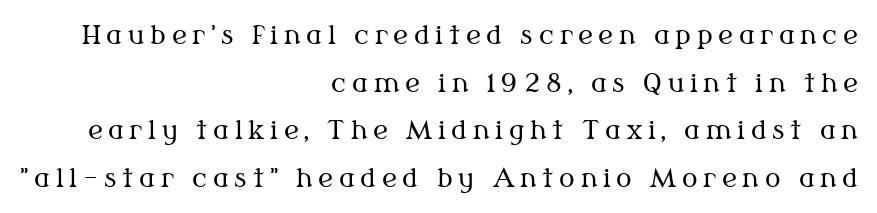
Q: Is the text bold? A: No.
Q: Is the text italic (slanted)? A: No, it is upright.
Q: Is the text underlined? A: No.
Q: How is the paragraph aligned? A: Right-aligned.
Q: Is the spacing between letters normal or unusually wide? A: Unusually wide.
